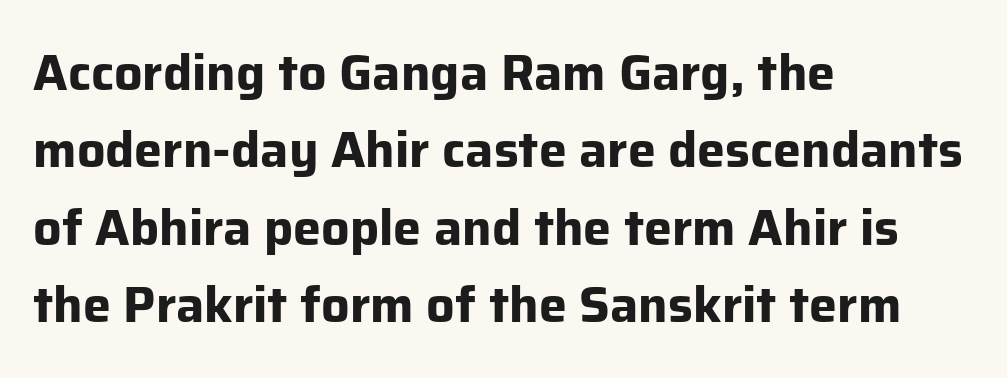
The face used here is proportionally spaced, like ordinary book or web type. Reading down the column, the eye jumps a familiar distance to each next line. Unlike a traditional serif, this face leaves its strokes unadorned. Each glyph is drawn with heavy, bold strokes. Does the copy run flush right? No — it runs flush left. This rendering leaves character spacing at its baseline value.
